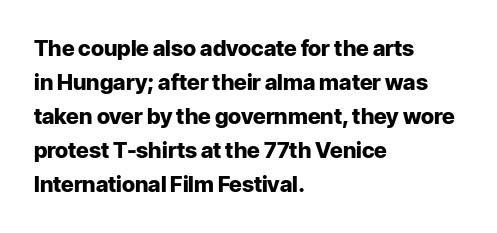
Underline: absent. Default kerning and tracking; the words read as compact shapes. Successive baselines arrive at the customary interval. You can tell it's not italic because the verticals are truly vertical. One-word summary of the alignment: left. These lines carry a lot of weight — the face is fully bold.
